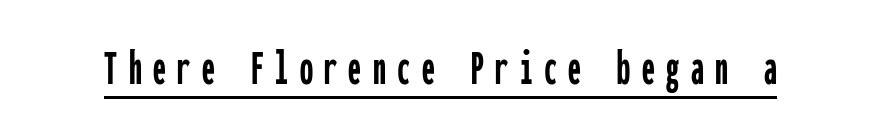
The image shows 52 px condensed sans-serif type, upright, monospaced; set unusually wide letter spacing (+0.22 em), underlined; low stroke contrast and a medium x-height.
